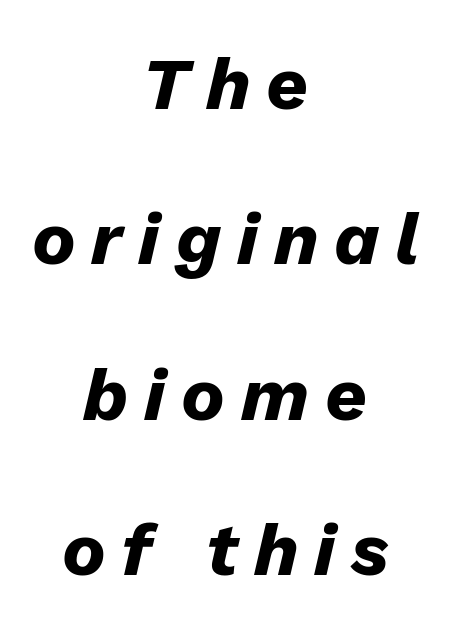
The image shows 73 px heavy type, italic (leaning right); set centered, loose line spacing (2.13x), unusually wide letter spacing (+0.22 em), not underlined; low stroke contrast and a medium x-height.
